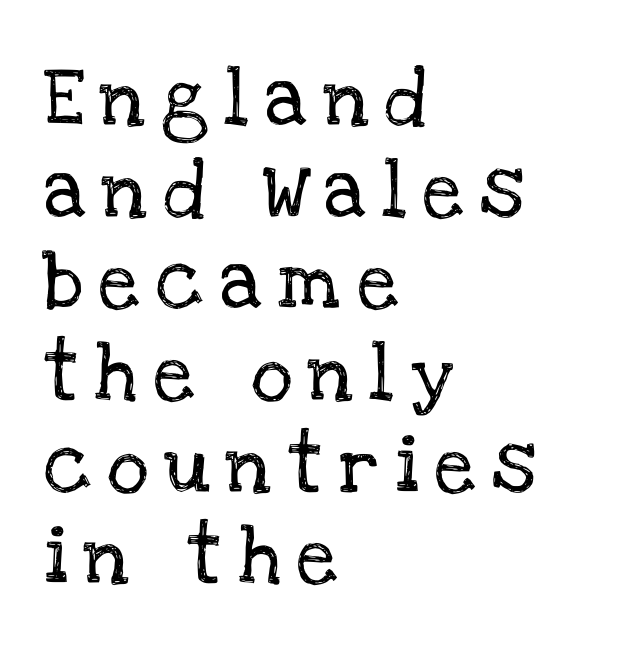
Q: Is the text italic (slanted)? A: No, it is upright.
Q: Is the typeface a serif or a sans-serif typeface? A: Serif.
Q: Is the text underlined? A: No.
Q: How is the paragraph aligned? A: Left-aligned.
Q: Is the spacing between letters normal or unusually wide? A: Unusually wide.
Q: Is the spacing between lines tight, normal or loose? A: Normal.
Q: Width (condensed, normal, or wide)? A: Normal.
Q: Stroke contrast? A: Low.
Q: x-height? A: Large.
Q: Monospaced? A: No.
